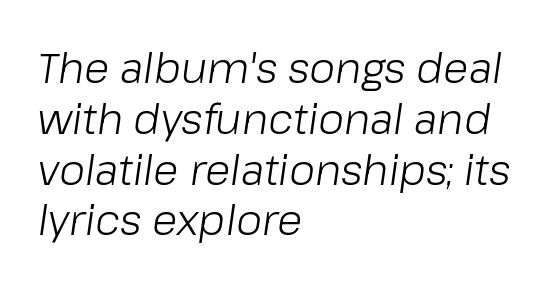
Style check: oblique. You could not count columns in this text — the font is proportionally spaced. On a weight scale, this lands at 450 or below. Line beginnings align vertically; line endings do not. The zone under the glyphs is completely vacant.
